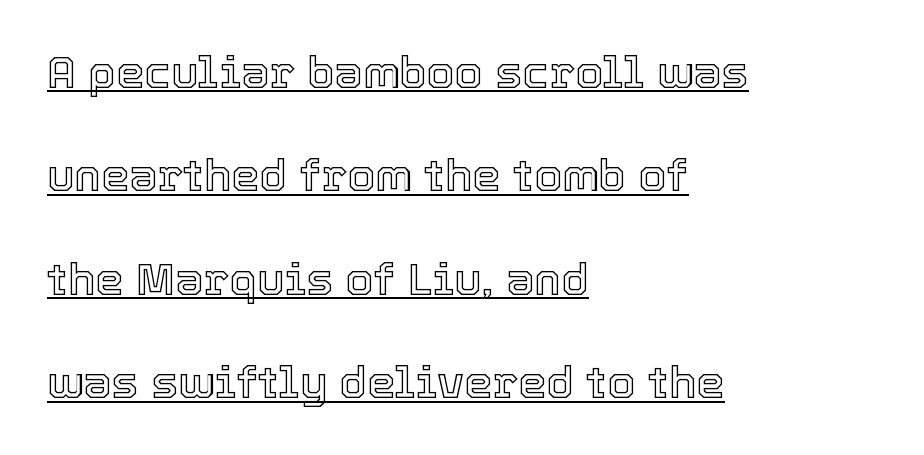
The image shows 45 px text type, upright; set left-aligned, loose line spacing (2.3x), normal letter spacing, underlined; a medium x-height.
